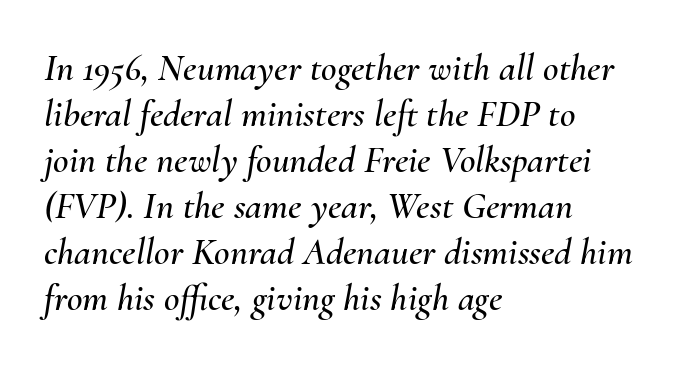
{"italic": "yes", "lean": "right", "slant_degrees": 10, "width": "normal", "stroke_contrast": "medium", "x_height": "small", "monospaced": "no", "underline": "no", "align": "left", "line_spacing_ratio": 1.21, "letter_spacing": "normal", "letter_spacing_em": 0.0, "glyph_px": 38}
